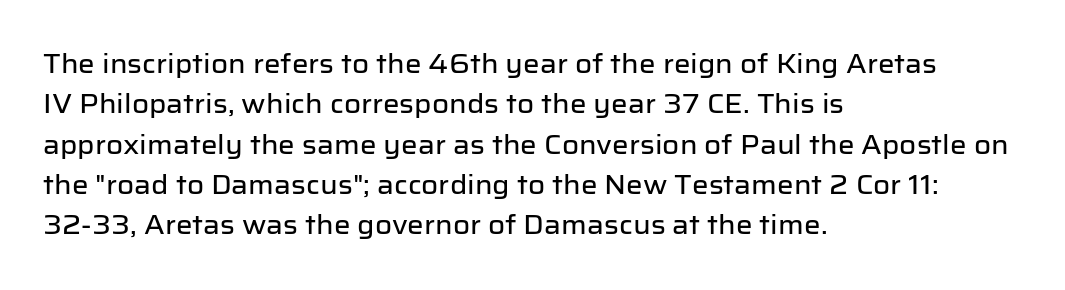
{"italic": "no", "underline": "no", "align": "left", "line_spacing": "normal", "line_spacing_ratio": 1.55, "letter_spacing": "normal", "letter_spacing_em": 0.0, "glyph_px": 26}
